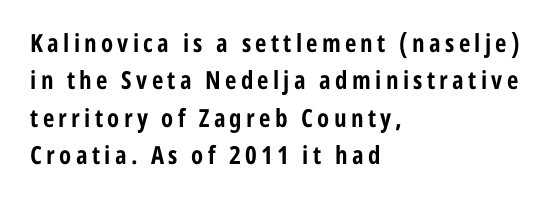
{"italic": "no", "bold": "yes", "underline": "no", "align": "left", "line_spacing": "normal", "line_spacing_ratio": 1.5, "glyph_px": 25}
